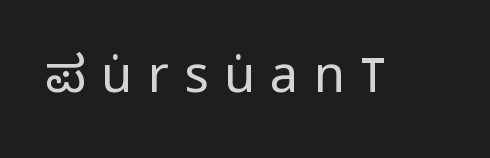
The image shows 51 px regular-weight, condensed sans-serif type, upright; set unusually wide letter spacing (+0.3 em), not underlined; low stroke contrast and a large x-height.
